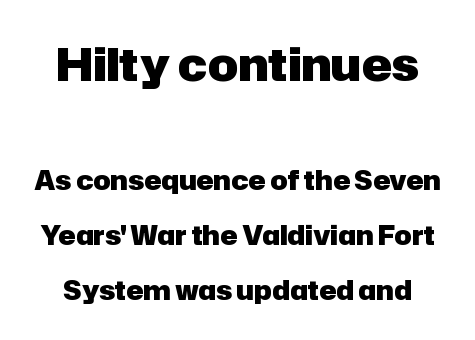
The image shows 45 px heavy sans-serif type, upright; set loose line spacing (2.1x), normal letter spacing, not underlined; the first (top) block is 1.73x larger; low stroke contrast and a medium x-height.
